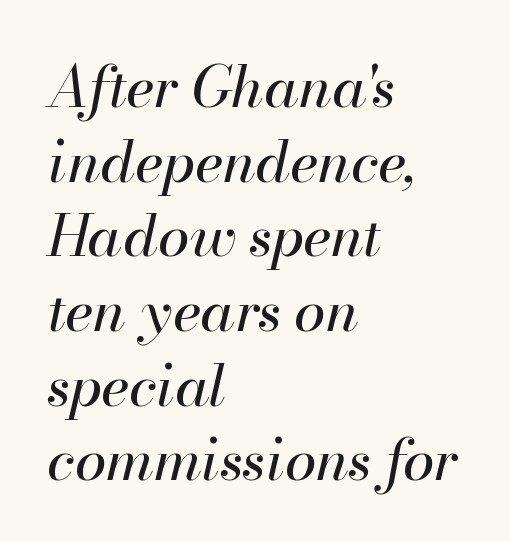
{"italic": "yes", "lean": "right", "slant_degrees": 13, "bold": "no", "weight": "regular", "width": "normal", "stroke_contrast": "high", "x_height": "small", "monospaced": "no", "underline": "no", "align": "left", "line_spacing": "normal", "line_spacing_ratio": 1.31, "letter_spacing": "normal", "letter_spacing_em": 0.0, "glyph_px": 57}
